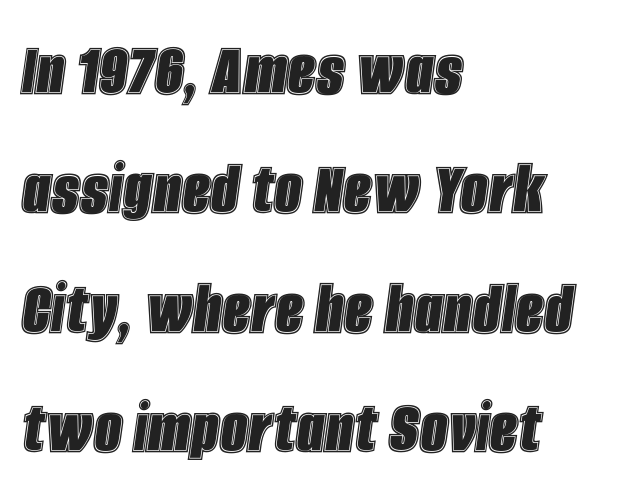
Is the letter spacing exaggerated? No — it looks like the ordinary default. Vertically, the passage feels balanced, rows spaced as you'd expect. The ragged edge is on the right, which tells us the setting is flush left. The lettering tilts uniformly, giving the passage an italic look.
